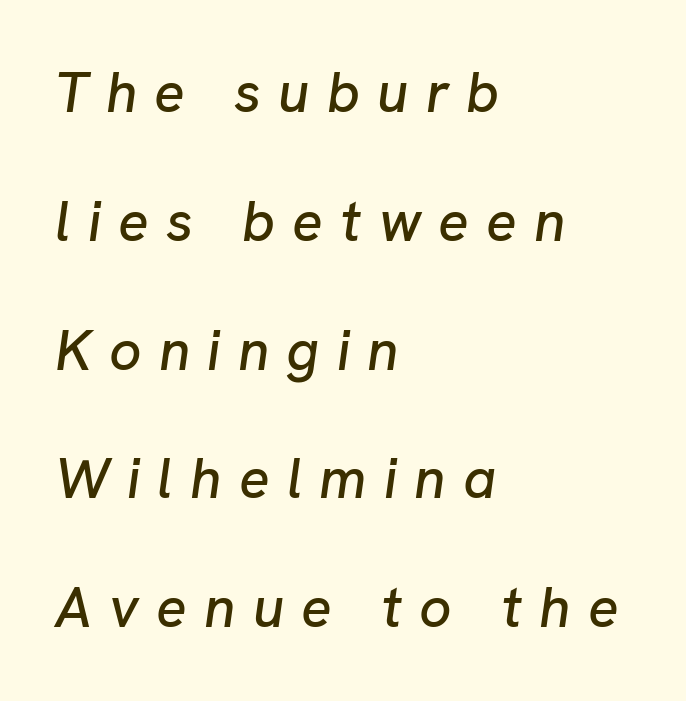
Q: Is the text italic (slanted)? A: Yes, it leans right by about 8 degrees.
Q: Is the text underlined? A: No.
Q: How is the paragraph aligned? A: Left-aligned.
Q: Is the spacing between letters normal or unusually wide? A: Unusually wide.
Q: Is the spacing between lines tight, normal or loose? A: Loose.
Q: Width (condensed, normal, or wide)? A: Normal.
Q: Stroke contrast? A: Low.
Q: x-height? A: Medium.
Q: Monospaced? A: No.
